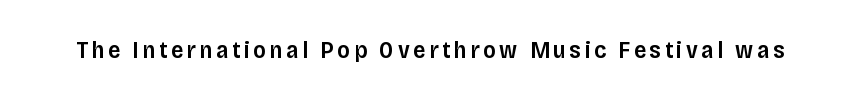
{"italic": "no", "bold": "semi", "underline": "no", "glyph_px": 24}
